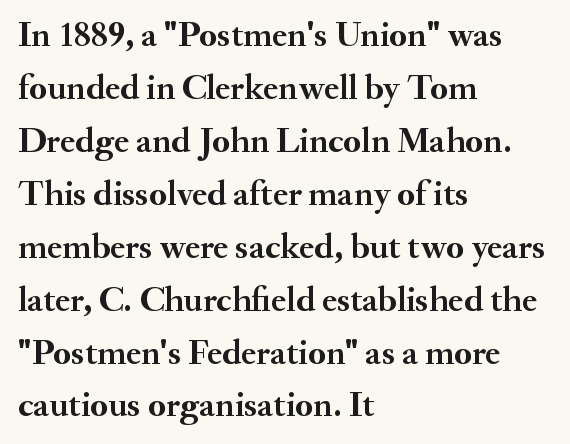
Q: Is the text bold? A: Yes.
Q: Is the text italic (slanted)? A: No, it is upright.
Q: Is the typeface a serif or a sans-serif typeface? A: Serif.
Q: Is the text underlined? A: No.
Q: How is the paragraph aligned? A: Left-aligned.
Q: Is the spacing between letters normal or unusually wide? A: Normal.
Q: Is the spacing between lines tight, normal or loose? A: Normal.
Q: Width (condensed, normal, or wide)? A: Normal.
Q: Stroke contrast? A: Medium.
Q: x-height? A: Small.
Q: Monospaced? A: No.
